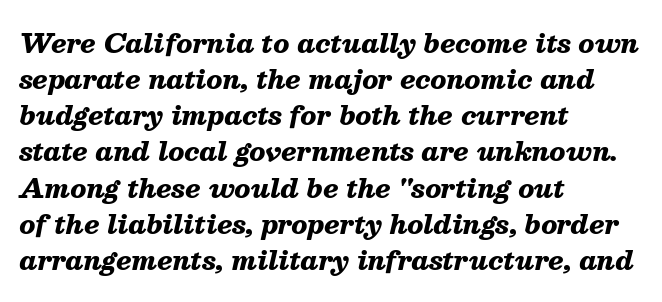
If you drew a ruler down the left edge, every line would touch it. Tracking value appears to be zero — textbook default spacing. Would a proofreader flag this as italicized? Yes. Students, this is bold: see how much ink each stroke carries. A bare baseline throughout the passage. A normal amount of white space separates one row of letters from the next.
